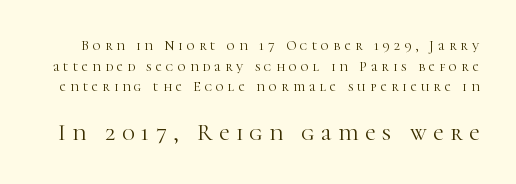
{"italic": "no", "bold": "no", "underline": "no", "line_spacing": "normal", "line_spacing_ratio": 1.48, "letter_spacing": "wide", "letter_spacing_em": 0.29, "larger_block": "second", "size_ratio": 1.64, "glyph_px": 23}
